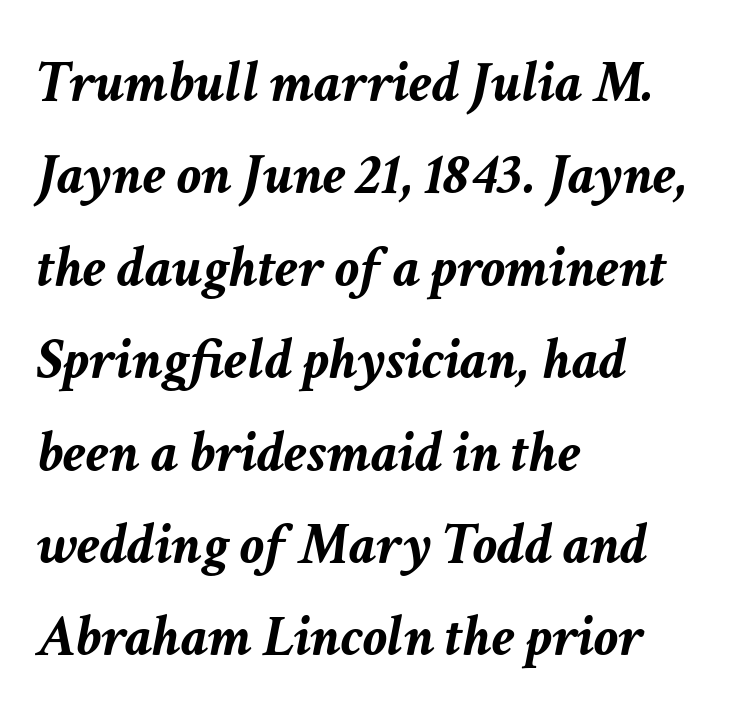
{"italic": "yes", "lean": "right", "slant_degrees": 11, "bold": "yes", "weight": "semibold", "width": "normal", "stroke_contrast": "low", "x_height": "medium", "monospaced": "no", "underline": "no", "align": "left", "line_spacing": "normal", "line_spacing_ratio": 1.54, "letter_spacing": "normal", "letter_spacing_em": 0.0, "glyph_px": 60}
